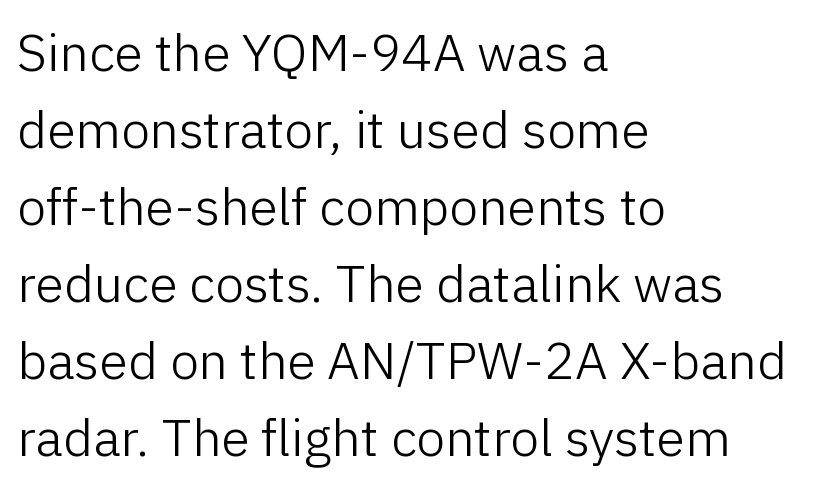
Q: Is the text bold? A: No.
Q: Is the text italic (slanted)? A: No, it is upright.
Q: Is the typeface a serif or a sans-serif typeface? A: Sans-serif.
Q: Is the text underlined? A: No.
Q: How is the paragraph aligned? A: Left-aligned.
Q: Is the spacing between letters normal or unusually wide? A: Normal.
Q: Is the spacing between lines tight, normal or loose? A: Normal.
Q: Width (condensed, normal, or wide)? A: Normal.
Q: Stroke contrast? A: Low.
Q: x-height? A: Medium.
Q: Monospaced? A: No.
